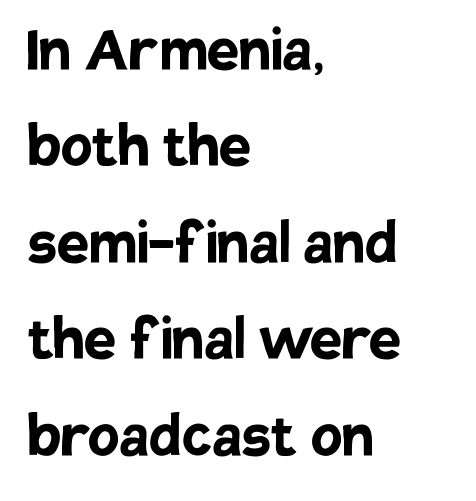
Q: Is the text bold? A: Yes.
Q: Is the text italic (slanted)? A: No, it is upright.
Q: Is the typeface a serif or a sans-serif typeface? A: Sans-serif.
Q: Is the text underlined? A: No.
Q: How is the paragraph aligned? A: Left-aligned.
Q: Is the spacing between letters normal or unusually wide? A: Normal.
Q: Is the spacing between lines tight, normal or loose? A: Normal.
Q: Width (condensed, normal, or wide)? A: Normal.
Q: Stroke contrast? A: Low.
Q: x-height? A: Large.
Q: Monospaced? A: No.
